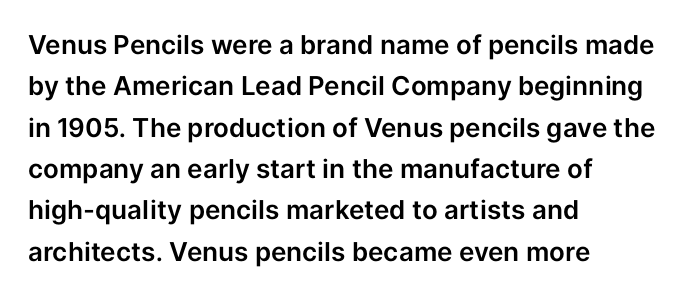
Q: Is the text italic (slanted)? A: No, it is upright.
Q: Is the text underlined? A: No.
Q: How is the paragraph aligned? A: Left-aligned.
Q: Is the spacing between letters normal or unusually wide? A: Normal.
Q: Is the spacing between lines tight, normal or loose? A: Normal.
